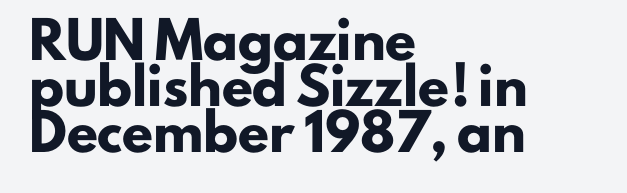
{"serif": "no", "italic": "no", "bold": "yes", "weight": "heavy", "width": "normal", "stroke_contrast": "low", "x_height": "small", "monospaced": "no", "underline": "no", "align": "left", "line_spacing": "normal", "line_spacing_ratio": 1.35, "letter_spacing": "normal", "letter_spacing_em": 0.0, "glyph_px": 34}
